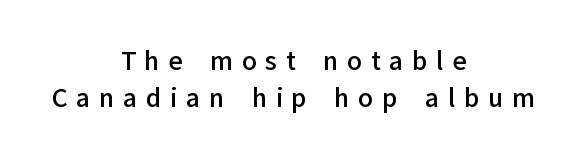
These lines have a slow, spaced-out rhythm from letter to letter. Typographic density is moderately raised because the face is semibold. Check the space under the baseline: it is left empty. The rows are spaced the way most documents space them.
